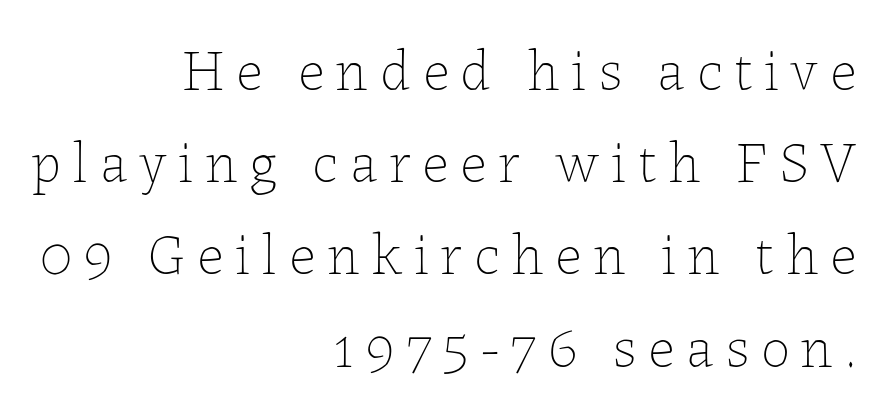
{"italic": "no", "bold": "no", "weight": "thin", "width": "normal", "stroke_contrast": "low", "x_height": "medium", "monospaced": "no", "underline": "no", "align": "right", "line_spacing": "normal", "line_spacing_ratio": 1.59, "letter_spacing": "wide", "letter_spacing_em": 0.2, "glyph_px": 58}
